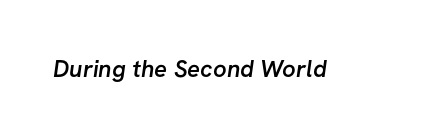
Q: Is the text bold? A: Semi-bold.
Q: Is the text underlined? A: No.
Q: Is the spacing between letters normal or unusually wide? A: Normal.
